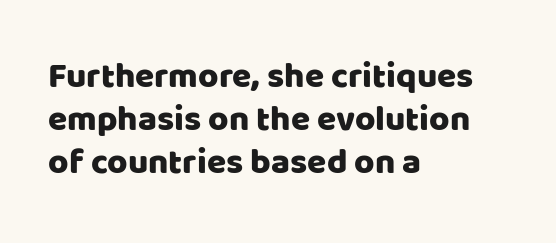
{"serif": "no", "italic": "no", "width": "normal", "stroke_contrast": "low", "x_height": "large", "monospaced": "no", "underline": "no", "align": "left", "line_spacing_ratio": 1.23, "letter_spacing": "normal", "letter_spacing_em": 0.0, "glyph_px": 35}
